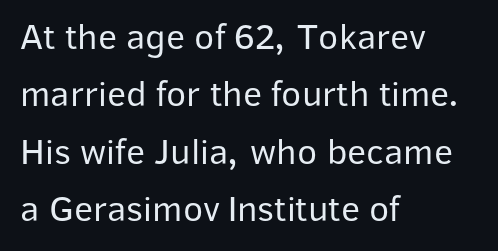
The image shows 37 px regular-weight sans-serif type, upright; set left-aligned, normal line spacing (1.55x), normal letter spacing, not underlined; low stroke contrast and a medium x-height.
